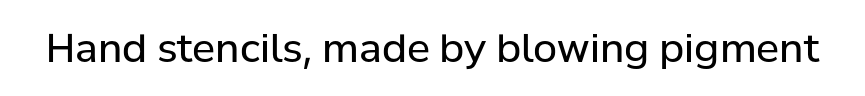
A typesetter would mark this as roman, not italic. The glyphs are unaccompanied by any horizontal stroke below them. The weight tops out at a normal text grade. Here the glyphs are tracked normally, forming tight word shapes. Letterform terminals end flat and unadorned throughout the passage.
